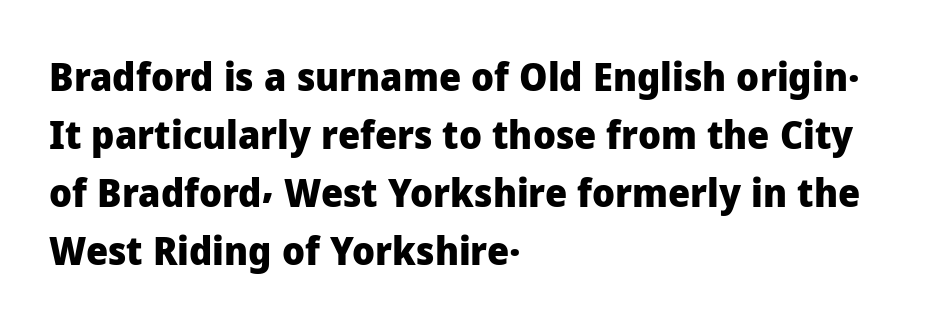
Q: Is the text bold? A: Yes.
Q: Is the text italic (slanted)? A: No, it is upright.
Q: Is the typeface a serif or a sans-serif typeface? A: Sans-serif.
Q: Is the text underlined? A: No.
Q: How is the paragraph aligned? A: Left-aligned.
Q: Is the spacing between letters normal or unusually wide? A: Normal.
Q: Is the spacing between lines tight, normal or loose? A: Normal.
Q: Width (condensed, normal, or wide)? A: Normal.
Q: Stroke contrast? A: Low.
Q: x-height? A: Medium.
Q: Monospaced? A: No.
